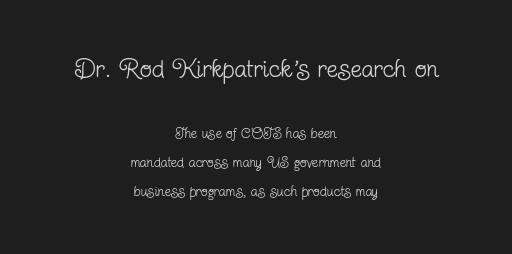
Q: Is the text bold? A: No.
Q: Is the text italic (slanted)? A: No, it is upright.
Q: Is the text underlined? A: No.
Q: How is the paragraph aligned? A: Centered.
Q: Is the spacing between letters normal or unusually wide? A: Normal.
Q: Is the spacing between lines tight, normal or loose? A: Loose.
Q: Which block of text is set in a larger size, the first (top) or the second (bottom)? A: The first (top) one.
